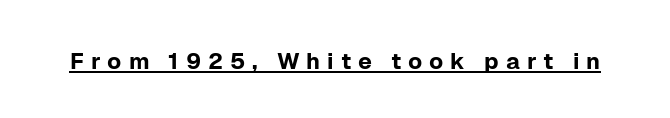
Q: Is the text italic (slanted)? A: No, it is upright.
Q: Is the text underlined? A: Yes.
Q: Is the spacing between letters normal or unusually wide? A: Unusually wide.
